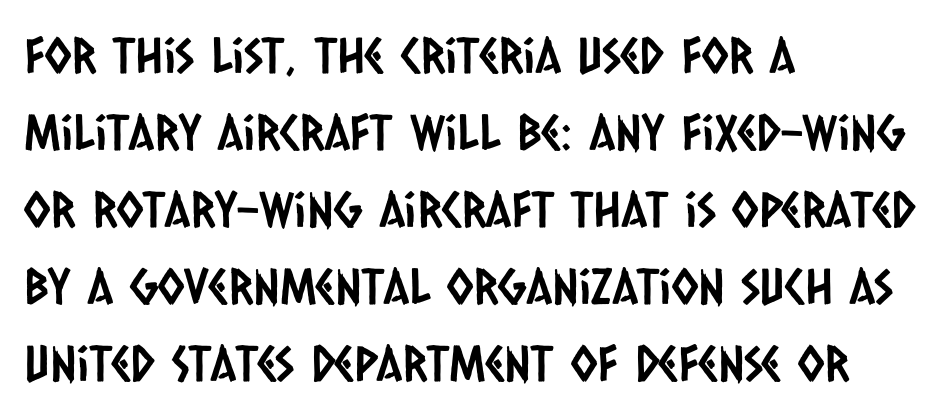
Observe the ordinary spacing: letters are neighbours, not strangers. This rendering features lettering with no underline. What's the leading like? Ordinary, nothing unusual. Each letter's strokes conclude bluntly, with no projecting serifs. Horizontally, the lines are justified to the leading edge only.
